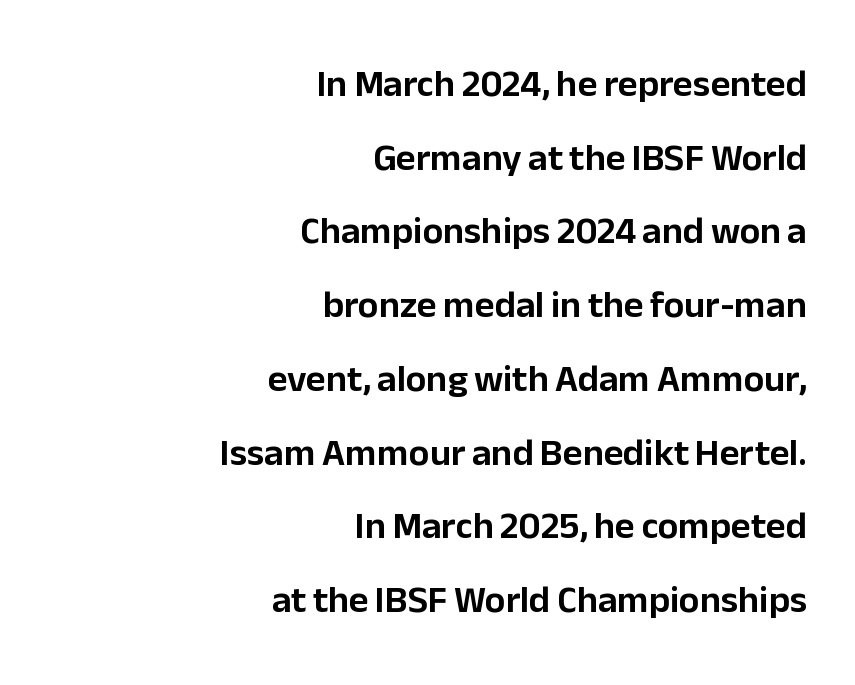
Q: Is the text italic (slanted)? A: No, it is upright.
Q: Is the typeface a serif or a sans-serif typeface? A: Sans-serif.
Q: Is the text underlined? A: No.
Q: How is the paragraph aligned? A: Right-aligned.
Q: Is the spacing between letters normal or unusually wide? A: Normal.
Q: Is the spacing between lines tight, normal or loose? A: Loose.
Q: Width (condensed, normal, or wide)? A: Normal.
Q: Stroke contrast? A: Low.
Q: x-height? A: Medium.
Q: Monospaced? A: No.
